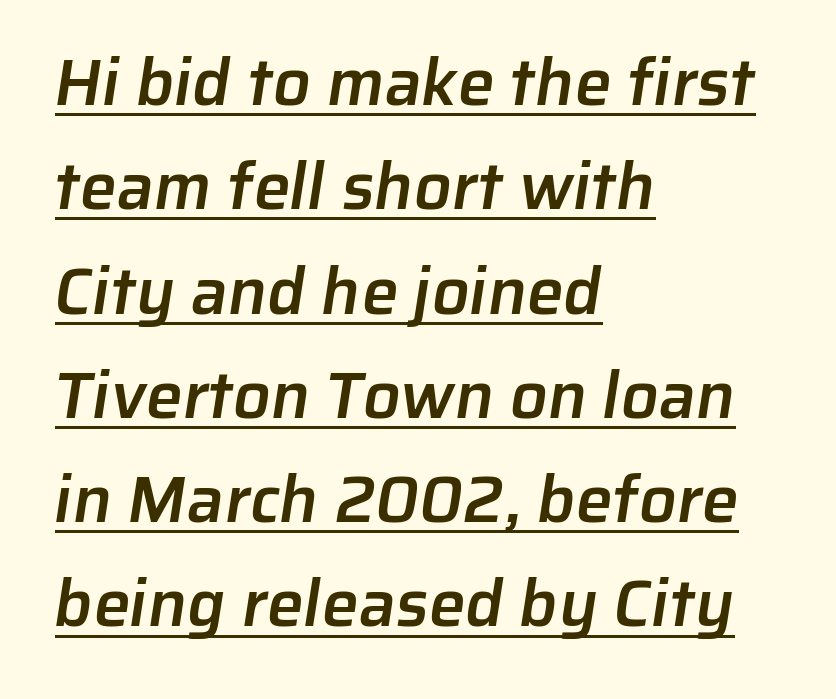
{"serif": "no", "bold": "semi", "weight": "semibold", "width": "normal", "stroke_contrast": "low", "x_height": "medium", "monospaced": "no", "underline": "yes", "align": "left", "line_spacing": "normal", "line_spacing_ratio": 1.58, "letter_spacing": "normal", "letter_spacing_em": 0.0, "glyph_px": 66}
